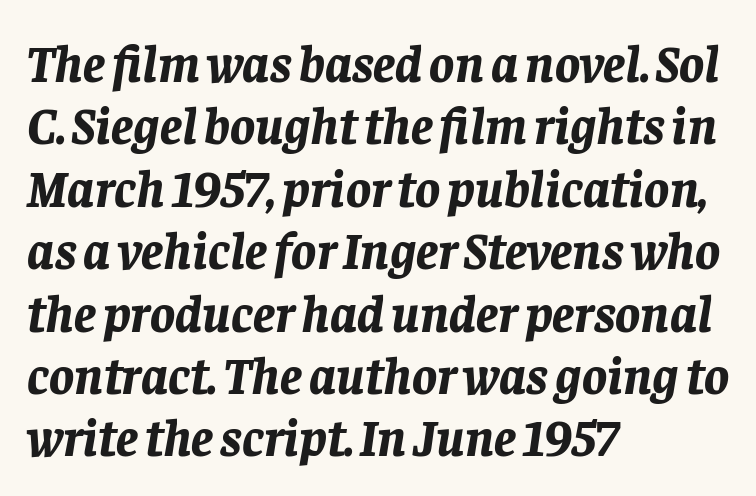
The image shows 52 px bold type, italic (leaning right); set left-aligned, line spacing 1.2x, normal letter spacing, not underlined; low stroke contrast and a large x-height.
